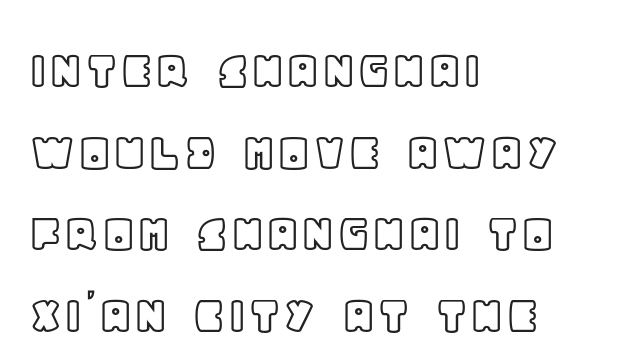
Q: Is the text italic (slanted)? A: No, it is upright.
Q: Is the text underlined? A: No.
Q: How is the paragraph aligned? A: Left-aligned.
Q: Is the spacing between letters normal or unusually wide? A: Normal.
Q: Is the spacing between lines tight, normal or loose? A: Normal.
Q: Width (condensed, normal, or wide)? A: Normal.
Q: x-height? A: Large.
Q: Monospaced? A: No.
